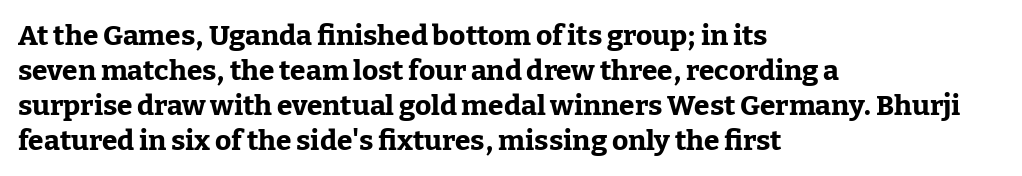
{"serif": "yes", "italic": "no", "bold": "yes", "weight": "bold", "width": "normal", "stroke_contrast": "low", "x_height": "medium", "monospaced": "no", "underline": "no", "align": "left", "line_spacing": "normal", "line_spacing_ratio": 1.25, "letter_spacing": "normal", "letter_spacing_em": 0.0, "glyph_px": 28}
